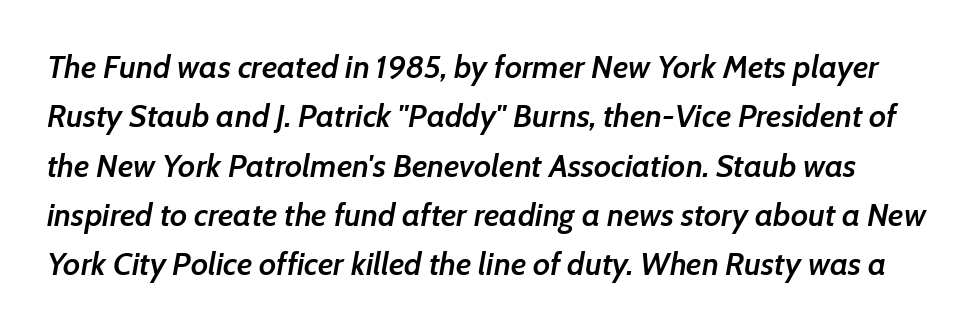
{"italic": "yes", "lean": "right", "slant_degrees": 7, "bold": "semi", "weight": "semibold", "width": "normal", "stroke_contrast": "low", "x_height": "medium", "monospaced": "no", "underline": "no", "line_spacing": "normal", "line_spacing_ratio": 1.54, "letter_spacing": "normal", "letter_spacing_em": 0.0, "glyph_px": 32}
